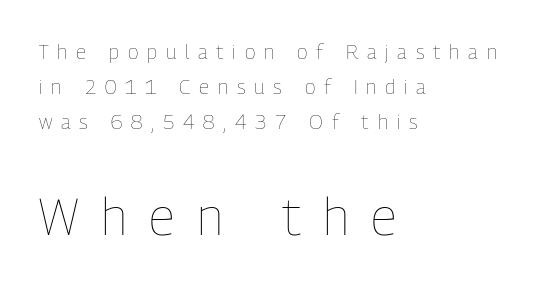
{"italic": "no", "bold": "no", "weight": "thin", "width": "condensed", "stroke_contrast": "low", "x_height": "medium", "monospaced": "no", "underline": "no", "align": "left", "line_spacing_ratio": 1.76, "letter_spacing": "wide", "letter_spacing_em": 0.44, "larger_block": "second", "size_ratio": 2.55, "glyph_px": 51}
